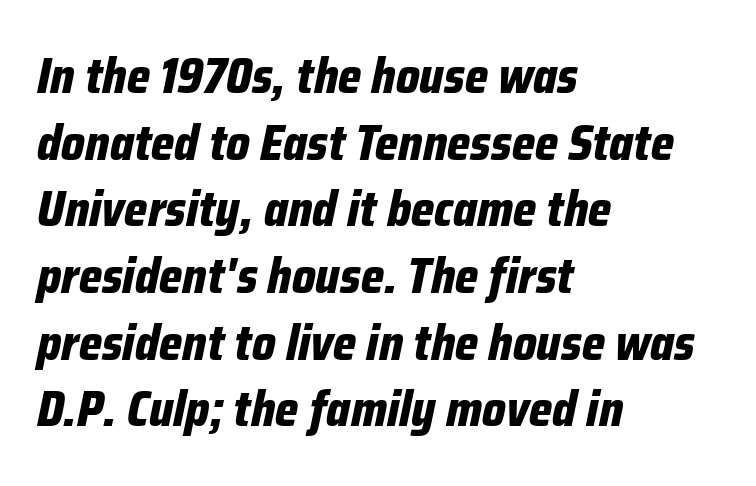
{"italic": "yes", "lean": "right", "slant_degrees": 12, "bold": "yes", "weight": "bold", "width": "condensed", "stroke_contrast": "low", "x_height": "medium", "monospaced": "no", "underline": "no", "align": "left", "line_spacing": "normal", "line_spacing_ratio": 1.36, "letter_spacing": "normal", "letter_spacing_em": 0.0, "glyph_px": 49}
